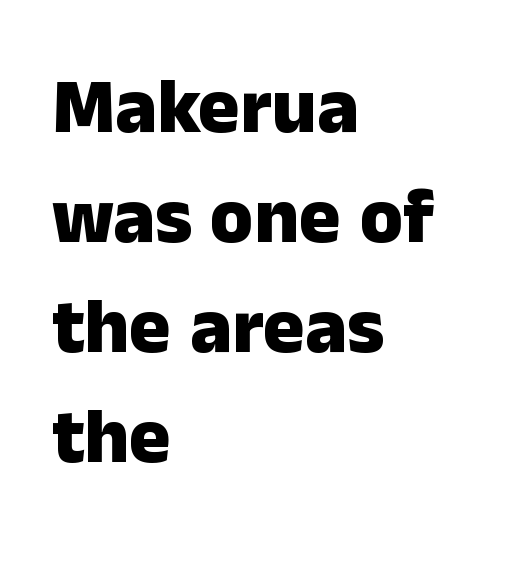
Does extra space separate the letters? No, they use regular spacing. The lines in this sample share a left origin and differ only in where they stop. A sans-serif font was chosen for this passage. A typesetter would call this leading conventional body-copy spacing. The glyphs are unaccompanied by any horizontal stroke below them. Here the designer chose a conventional face with non-uniform glyph widths.
